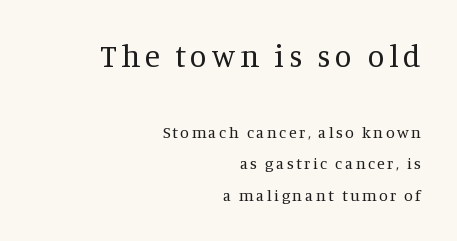
The characters display serif detailing at their extremities. Underline: absent. Rows of type keep a wide berth in the vertical direction. Nothing heavy about these letters — not bold at all. The face used here is proportionally spaced, like ordinary book or web type.
